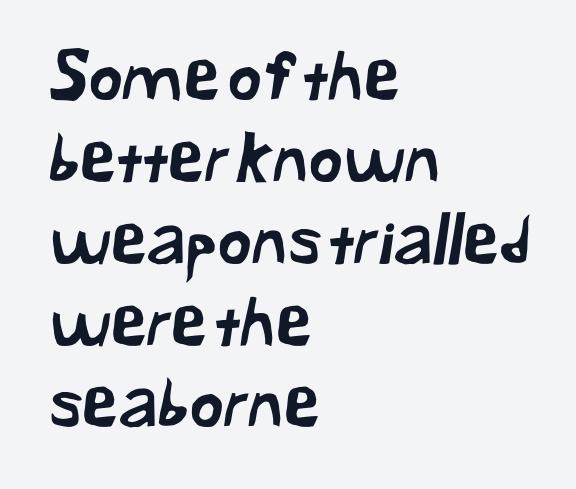
Q: Is the typeface a serif or a sans-serif typeface? A: Sans-serif.
Q: Is the text underlined? A: No.
Q: How is the paragraph aligned? A: Left-aligned.
Q: Is the spacing between letters normal or unusually wide? A: Normal.
Q: Width (condensed, normal, or wide)? A: Normal.
Q: Stroke contrast? A: Low.
Q: x-height? A: Medium.
Q: Monospaced? A: No.
